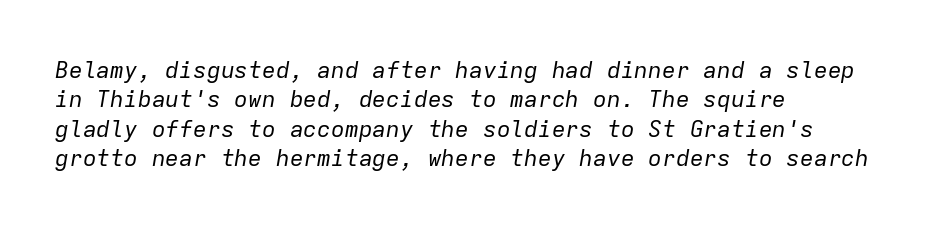
The image shows 23 px text type, italic (leaning right); set left-aligned, normal line spacing (1.28x), normal letter spacing, not underlined.
